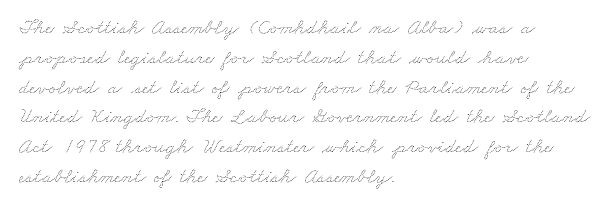
A quiet, ordinary-to-light weight characterises the typeface. This sample uses plain, unmodified letter spacing. Honestly, the row spacing looks completely unremarkable. The paragraph has a hard left edge and a soft right edge. Beneath every word, the page is bare.
